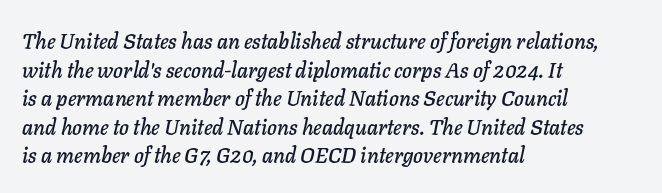
The image shows 21 px text type, italic (leaning right); set left-aligned, normal line spacing (1.36x), normal letter spacing, not underlined.
